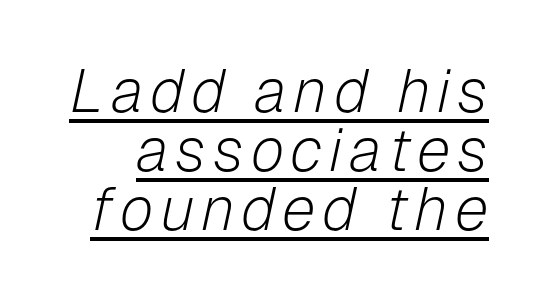
Q: Is the text bold? A: No.
Q: Is the text italic (slanted)? A: Yes, it leans right by about 12 degrees.
Q: Is the text underlined? A: Yes.
Q: Is the spacing between lines tight, normal or loose? A: Tight.
Q: Width (condensed, normal, or wide)? A: Normal.
Q: Stroke contrast? A: Low.
Q: x-height? A: Medium.
Q: Monospaced? A: No.
